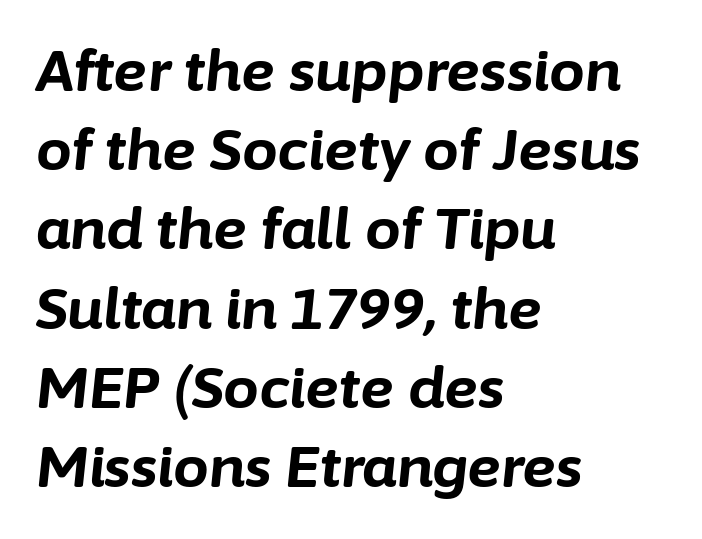
Q: Is the text bold? A: Yes.
Q: Is the text italic (slanted)? A: Yes, it leans right by about 6 degrees.
Q: Is the text underlined? A: No.
Q: How is the paragraph aligned? A: Left-aligned.
Q: Is the spacing between letters normal or unusually wide? A: Normal.
Q: Is the spacing between lines tight, normal or loose? A: Normal.
Q: Width (condensed, normal, or wide)? A: Normal.
Q: Stroke contrast? A: Low.
Q: x-height? A: Medium.
Q: Monospaced? A: No.
